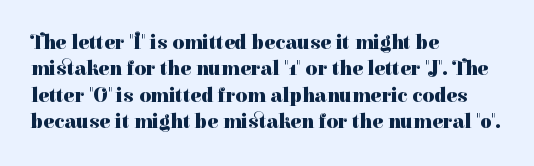
No extra tracking has been applied to these lines. The font is running at its bold setting. Students, observe: this is what conventionally led text looks like. Ascenders rise straight up at ninety degrees.
